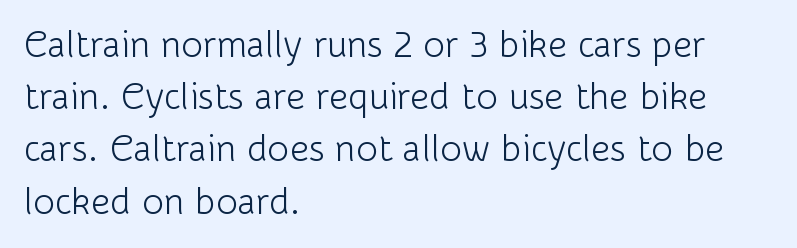
{"serif": "no", "italic": "no", "bold": "no", "weight": "light", "width": "normal", "stroke_contrast": "low", "x_height": "medium", "monospaced": "no", "underline": "no", "align": "left", "line_spacing": "normal", "line_spacing_ratio": 1.41, "letter_spacing": "normal", "letter_spacing_em": 0.0, "glyph_px": 37}
